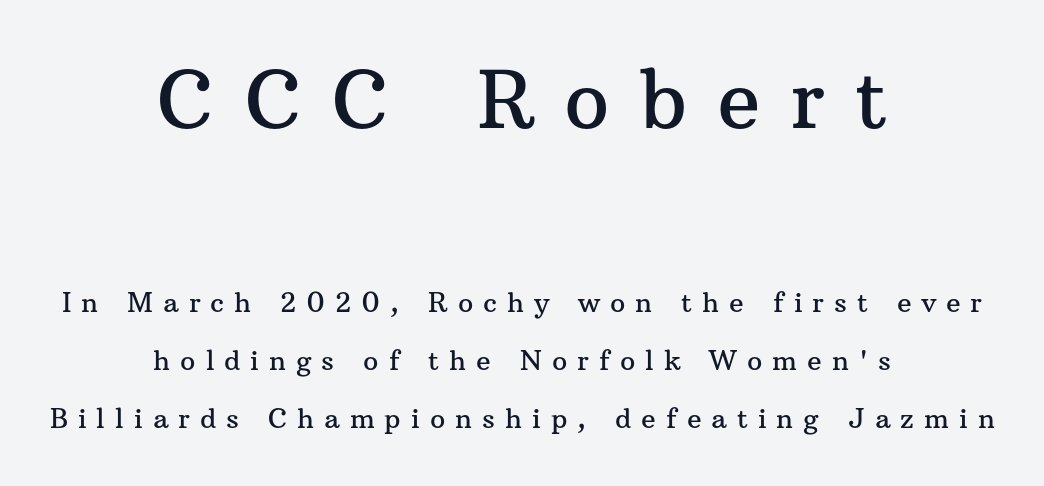
{"serif": "yes", "italic": "no", "width": "normal", "stroke_contrast": "medium", "x_height": "medium", "monospaced": "no", "underline": "no", "align": "center", "line_spacing": "loose", "line_spacing_ratio": 2.15, "letter_spacing": "wide", "letter_spacing_em": 0.37, "larger_block": "first", "size_ratio": 2.96, "glyph_px": 80}
